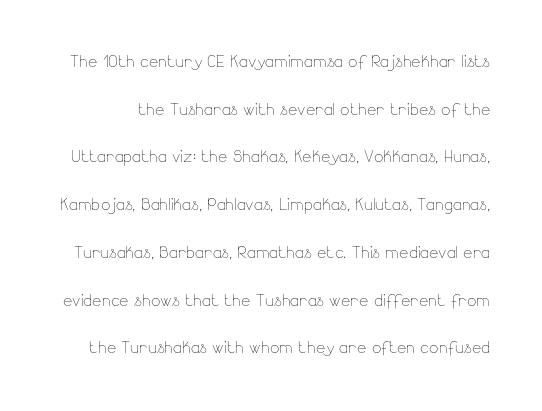
Q: Is the text bold? A: No.
Q: Is the text italic (slanted)? A: No, it is upright.
Q: Is the text underlined? A: No.
Q: Is the spacing between letters normal or unusually wide? A: Normal.
Q: Is the spacing between lines tight, normal or loose? A: Loose.
